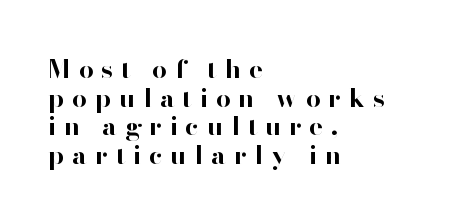
The image shows 26 px bold type, upright; set left-aligned, tight line spacing (1.1x), unusually wide letter spacing (+0.3 em), not underlined.
